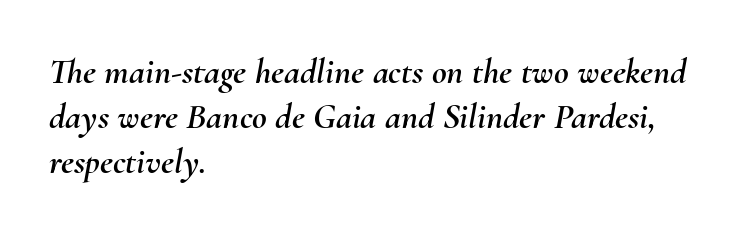
The lines are quadded left. Between one letter and the next there's only the usual sliver of space. Varying glyph widths throughout — classic text-font behaviour. Decoration check: the copy has no underline. This sample keeps an unexceptional amount of space between lines. The specimen reads as italic at a glance.
